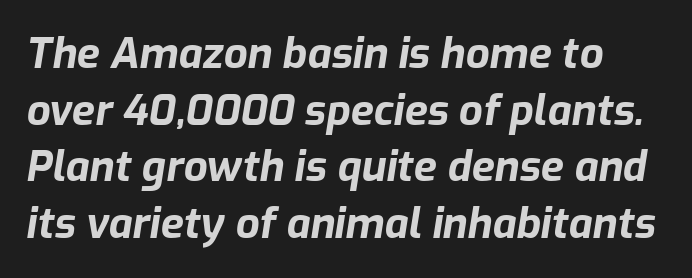
The image shows 42 px bold type, italic (leaning right); set left-aligned, normal line spacing (1.35x), normal letter spacing, not underlined; low stroke contrast and a medium x-height.
